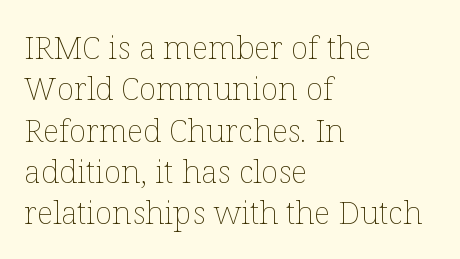
Q: Is the text bold? A: No.
Q: Is the text italic (slanted)? A: No, it is upright.
Q: Is the text underlined? A: No.
Q: How is the paragraph aligned? A: Left-aligned.
Q: Is the spacing between letters normal or unusually wide? A: Normal.
Q: Is the spacing between lines tight, normal or loose? A: Normal.
Q: Width (condensed, normal, or wide)? A: Normal.
Q: Stroke contrast? A: Low.
Q: x-height? A: Medium.
Q: Monospaced? A: No.
